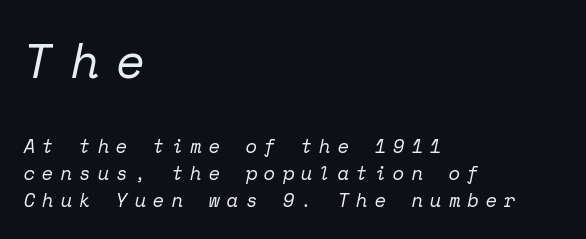
{"serif": "yes", "italic": "yes", "lean": "right", "slant_degrees": 12, "bold": "no", "weight": "regular", "width": "normal", "stroke_contrast": "low", "x_height": "medium", "monospaced": "yes", "underline": "no", "align": "left", "line_spacing": "normal", "line_spacing_ratio": 1.43, "letter_spacing": "wide", "letter_spacing_em": 0.36, "larger_block": "first", "size_ratio": 2.53, "glyph_px": 48}
